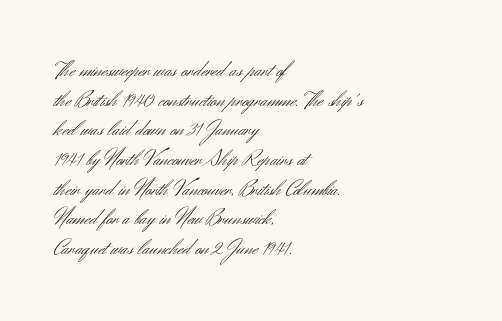
The image shows 23 px text type; set left-aligned, normal line spacing (1.29x), normal letter spacing, not underlined.
